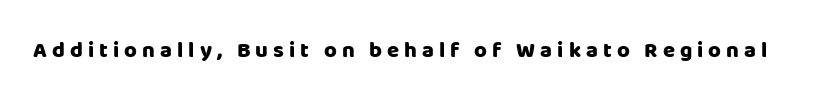
{"italic": "no", "bold": "yes", "underline": "no", "letter_spacing": "wide", "letter_spacing_em": 0.23, "glyph_px": 22}
